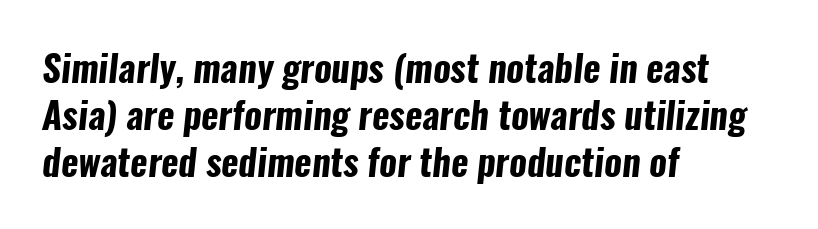
The image shows 37 px bold, condensed sans-serif type; set left-aligned, normal line spacing (1.27x), normal letter spacing, not underlined; low stroke contrast and a medium x-height.
